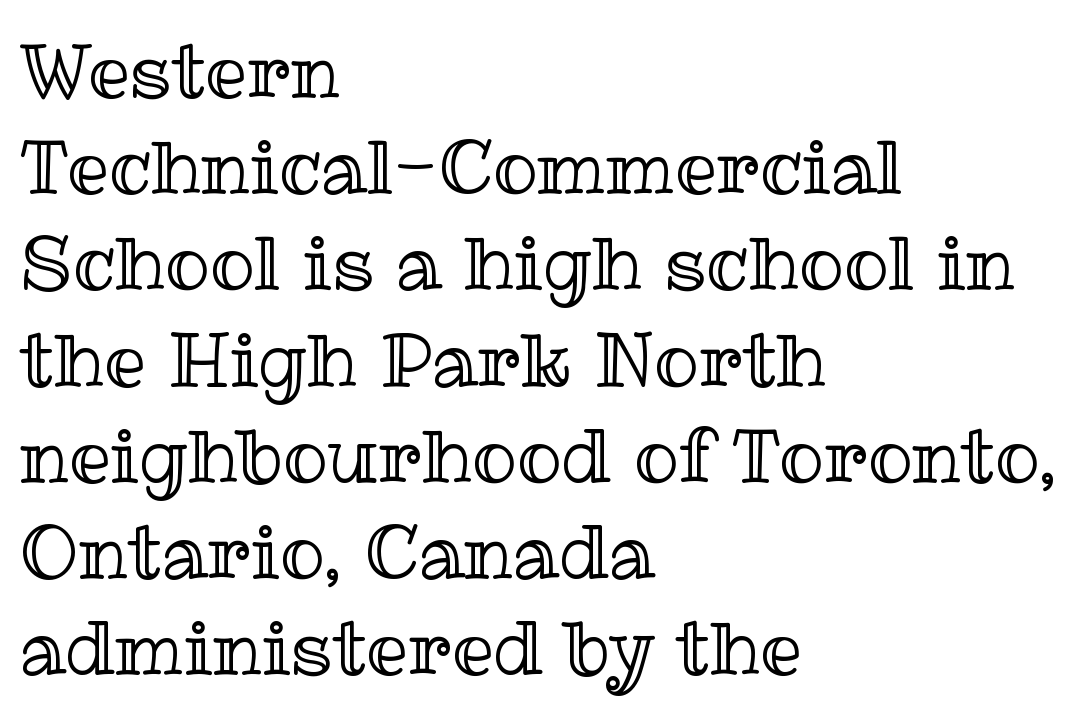
This sample has the flowing, uneven cadence of proportional lettering. The block of text has a typical density, with ordinary space between rows. Descenders are the only things crossing below the line. This is roman type, the default non-slanted kind. Tracking value appears to be zero — textbook default spacing. Caption: multi-line text, flush left, ragged right.
